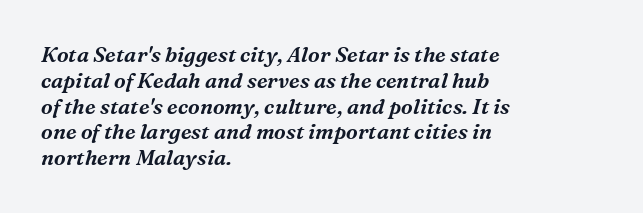
{"italic": "yes", "lean": "right", "slant_degrees": 16, "underline": "no", "align": "left", "line_spacing_ratio": 1.23, "letter_spacing": "normal", "letter_spacing_em": 0.0, "glyph_px": 21}
